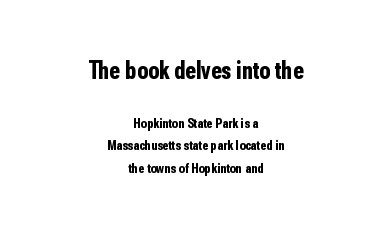
The image shows 25 px bold type, upright; set centered, normal line spacing (1.6x), normal letter spacing, not underlined; the first (top) block is 1.79x larger.
